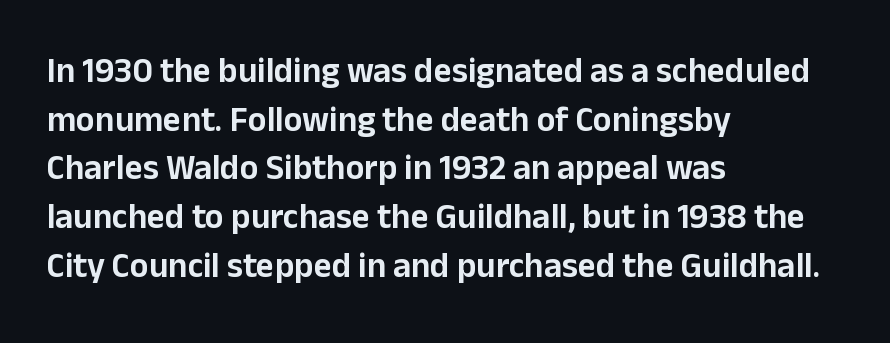
Q: Is the text italic (slanted)? A: No, it is upright.
Q: Is the typeface a serif or a sans-serif typeface? A: Sans-serif.
Q: Is the text underlined? A: No.
Q: How is the paragraph aligned? A: Left-aligned.
Q: Is the spacing between letters normal or unusually wide? A: Normal.
Q: Is the spacing between lines tight, normal or loose? A: Normal.
Q: Width (condensed, normal, or wide)? A: Normal.
Q: Stroke contrast? A: Low.
Q: x-height? A: Medium.
Q: Monospaced? A: No.
